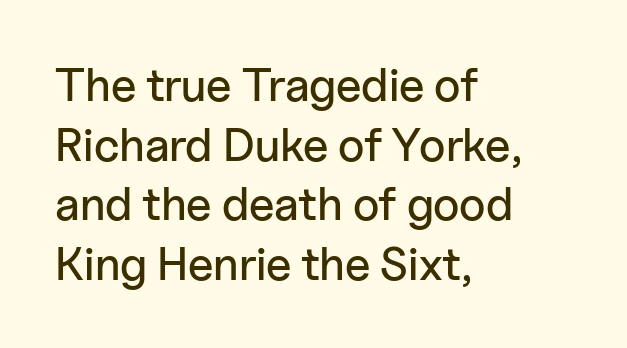
Nope, no serifs anywhere on these letters. If you measured baseline to baseline, you'd find a middling distance. Caption: multi-line text, flush left, ragged right. No italicization has been applied; the sample stays upright. The space directly below the letters is spotless.
